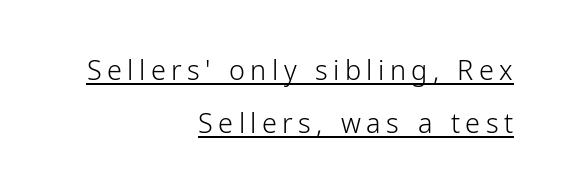
{"italic": "no", "bold": "no", "underline": "yes", "align": "right", "line_spacing": "loose", "line_spacing_ratio": 1.98, "letter_spacing": "wide", "letter_spacing_em": 0.2, "glyph_px": 27}
